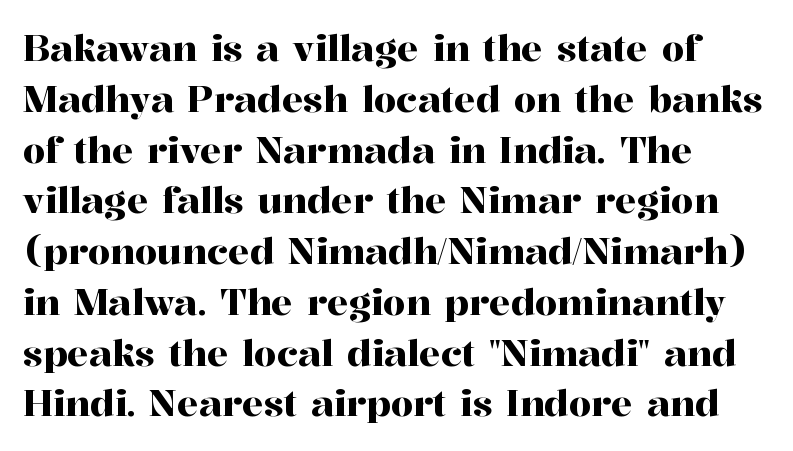
The image shows 36 px serif type, upright; set left-aligned, normal line spacing (1.41x), normal letter spacing, not underlined; high stroke contrast and a medium x-height.
